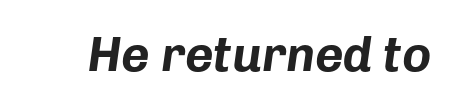
The image shows 49 px bold type, italic (leaning right); set normal letter spacing, not underlined; low stroke contrast and a medium x-height.
